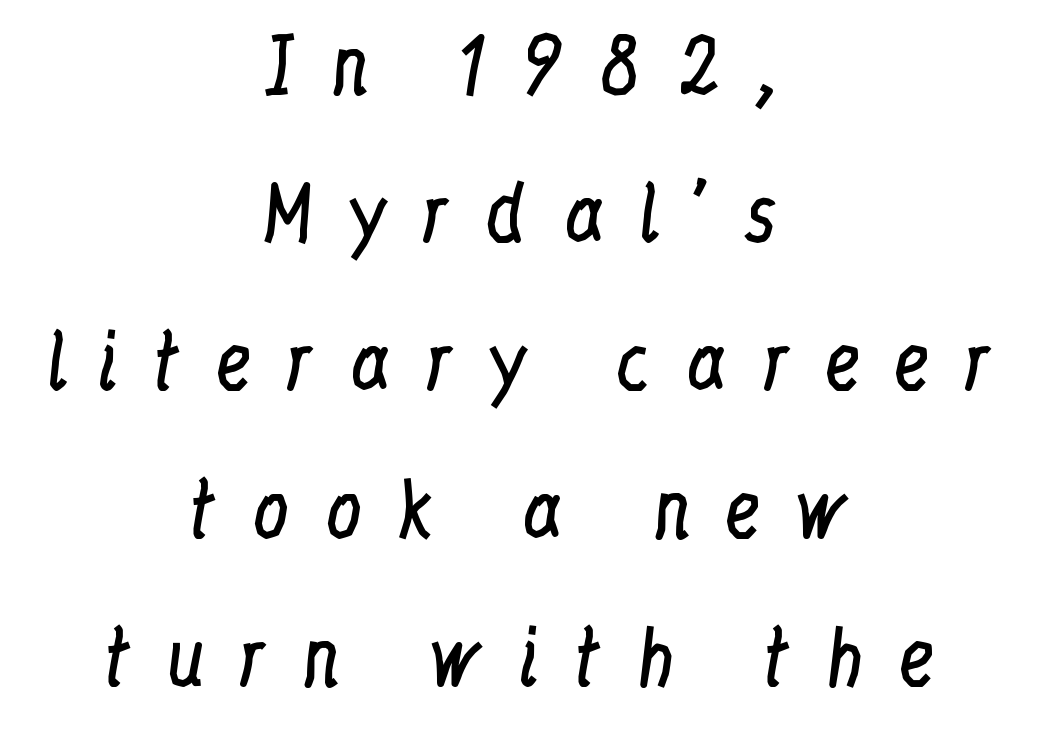
{"serif": "yes", "bold": "no", "weight": "regular", "width": "condensed", "stroke_contrast": "low", "x_height": "medium", "monospaced": "no", "underline": "no", "align": "center", "line_spacing": "loose", "line_spacing_ratio": 2.0, "letter_spacing": "wide", "letter_spacing_em": 0.45, "glyph_px": 74}
